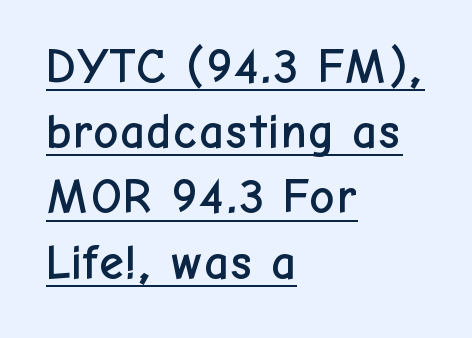
This block has exactly the height ordinary leading produces. A typesetter would call this proportional, since set widths differ per character. The horizontal fit of the characters is conventional and even. Alignment: flush left.
